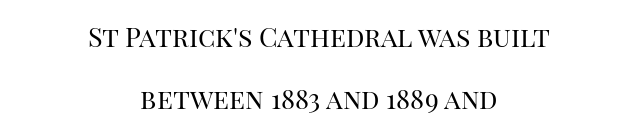
Q: Is the text bold? A: No.
Q: Is the text italic (slanted)? A: No, it is upright.
Q: Is the text underlined? A: No.
Q: How is the paragraph aligned? A: Centered.
Q: Is the spacing between letters normal or unusually wide? A: Normal.
Q: Is the spacing between lines tight, normal or loose? A: Loose.
